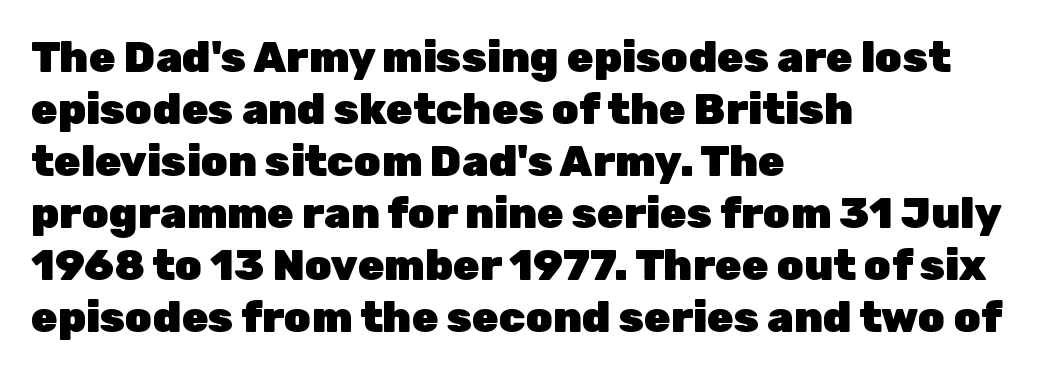
The image shows 43 px heavy sans-serif type, upright; set left-aligned, line spacing 1.21x, normal letter spacing, not underlined; low stroke contrast and a medium x-height.
